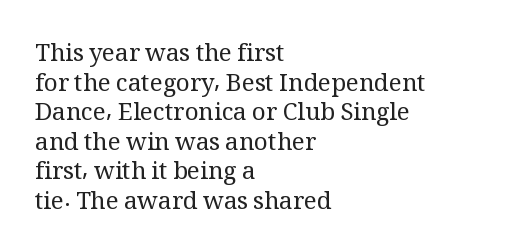
The image shows 24 px text type, upright; set left-aligned, line spacing 1.23x, normal letter spacing, not underlined.
